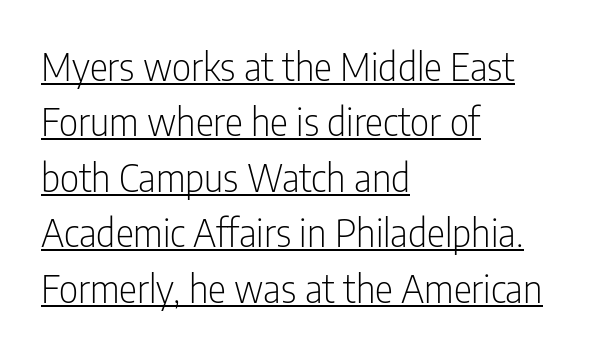
This sample has the flowing, uneven cadence of proportional lettering. A student would call this left alignment; a typographer would say flush left, rag right. The font is comparable to plain body text, perhaps lighter. Every word sits above its own underline.
